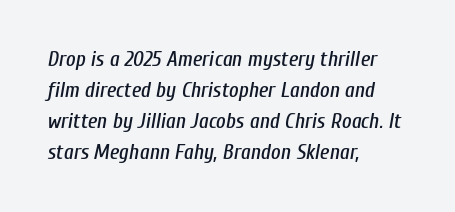
The image shows 21 px text type, italic (leaning right); set left-aligned, normal line spacing (1.47x), normal letter spacing, not underlined.
